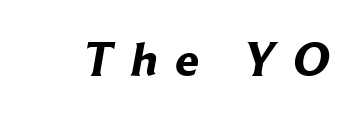
Q: Is the text bold? A: Yes.
Q: Is the typeface a serif or a sans-serif typeface? A: Sans-serif.
Q: Is the text underlined? A: No.
Q: Is the spacing between letters normal or unusually wide? A: Unusually wide.
Q: Width (condensed, normal, or wide)? A: Normal.
Q: Stroke contrast? A: Low.
Q: x-height? A: Medium.
Q: Monospaced? A: No.
